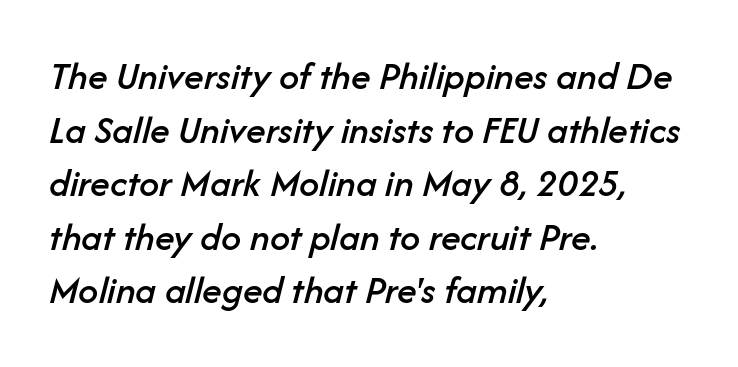
The image shows 40 px text type, italic (leaning right); set left-aligned, normal line spacing (1.34x), normal letter spacing, not underlined; low stroke contrast and a medium x-height.
